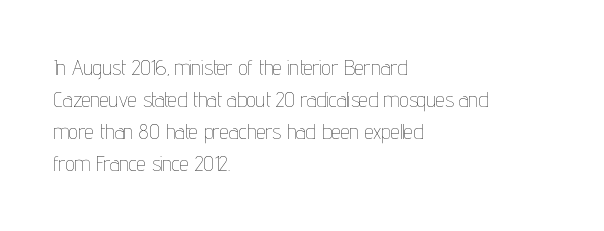
{"italic": "no", "bold": "no", "underline": "no", "align": "left", "line_spacing": "normal", "line_spacing_ratio": 1.53, "letter_spacing": "normal", "letter_spacing_em": 0.0, "glyph_px": 21}
